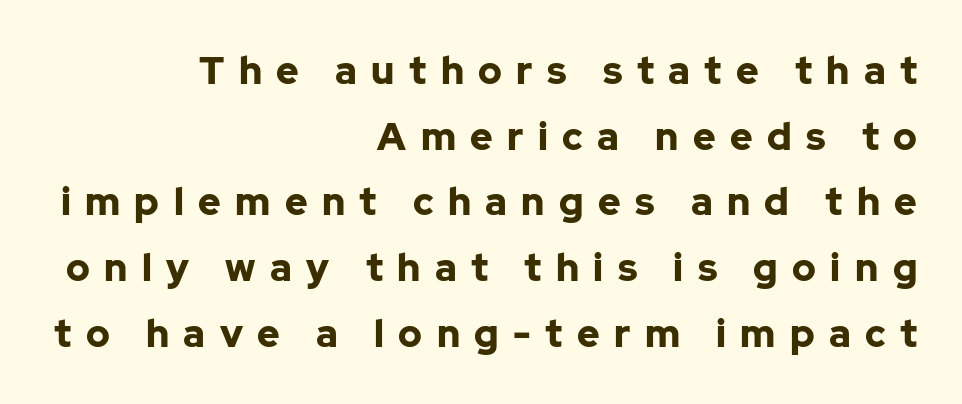
{"serif": "no", "italic": "no", "bold": "yes", "weight": "bold", "width": "normal", "stroke_contrast": "low", "x_height": "medium", "monospaced": "no", "underline": "no", "align": "right", "line_spacing_ratio": 1.73, "letter_spacing": "wide", "letter_spacing_em": 0.38, "glyph_px": 38}
